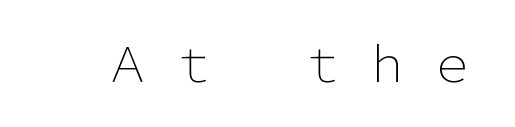
{"serif": "no", "italic": "no", "bold": "no", "weight": "light", "width": "normal", "stroke_contrast": "low", "x_height": "medium", "monospaced": "no", "underline": "no", "letter_spacing": "wide", "letter_spacing_em": 0.35, "glyph_px": 48}
